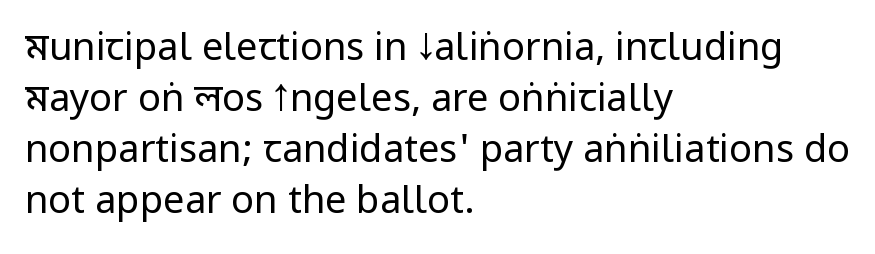
The image shows 38 px regular-weight, condensed sans-serif type, upright; set left-aligned, normal line spacing (1.34x), normal letter spacing, not underlined; low stroke contrast and a large x-height.
